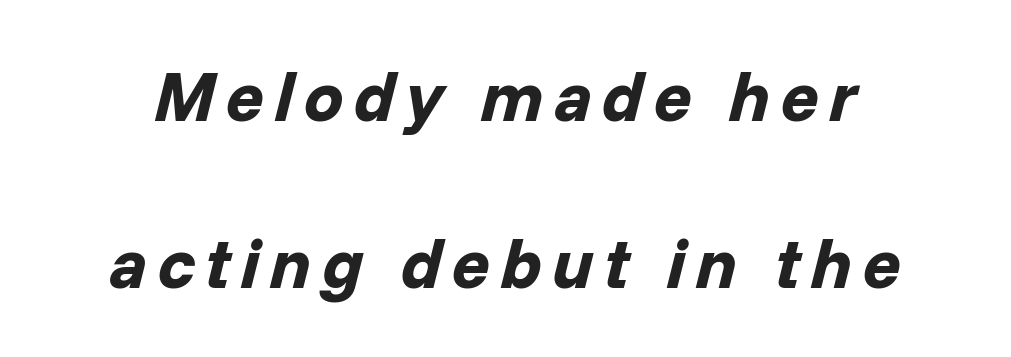
Is this a fixed-width face? No — the glyphs have proportional, varying widths. What's the leading like? Stretched, with rows far apart. A bare baseline throughout the passage. The sample has been set heavy, in full bold. When letters slant like this, we call the style italic.
